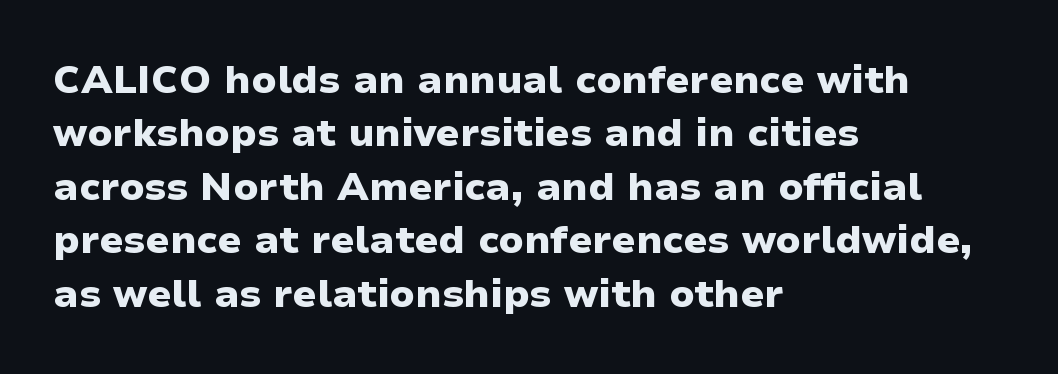
Baseline-to-baseline distance is the conventional proportion of letter height. Each glyph is drawn with heavy, bold strokes. The area under the type is left untouched. Check where the strokes stop: nothing finishes them off — pure sans.
